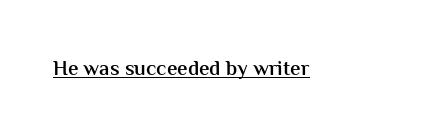
Q: Is the text bold? A: Semi-bold.
Q: Is the text italic (slanted)? A: No, it is upright.
Q: Is the text underlined? A: Yes.
Q: Is the spacing between letters normal or unusually wide? A: Normal.
